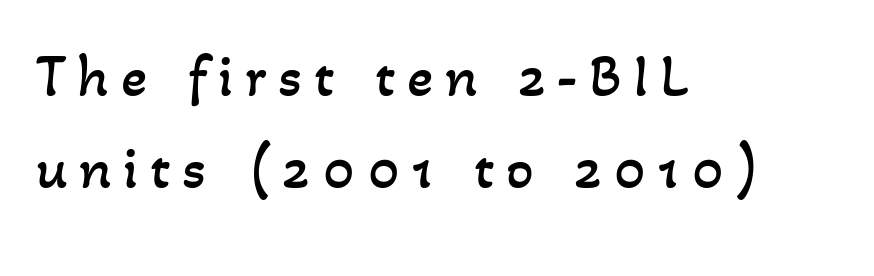
Is the block centered? No — it sits flush against the left margin. The weight would be labelled regular, book, light, or lighter still. Has an underline been added? It has not. Each letter keeps its own natural width here, so spacing adapts to shape. The space between consecutive lines is moderate.
